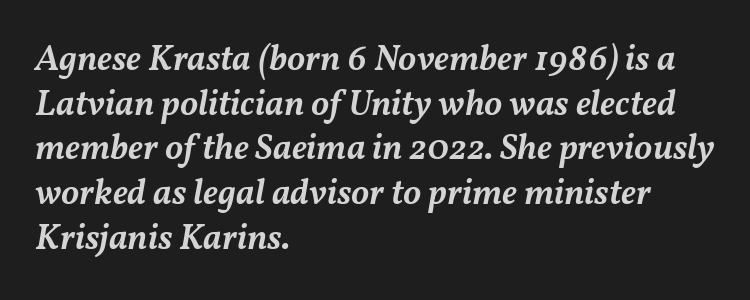
The image shows 36 px semibold type, italic (leaning right); set left-aligned, line spacing 1.24x, normal letter spacing, not underlined; medium stroke contrast and a medium x-height.
